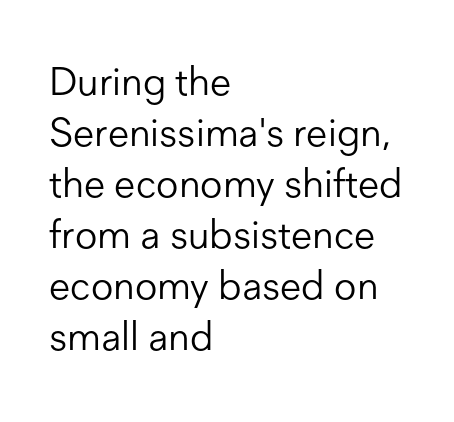
Q: Is the text bold? A: No.
Q: Is the text italic (slanted)? A: No, it is upright.
Q: Is the typeface a serif or a sans-serif typeface? A: Sans-serif.
Q: Is the text underlined? A: No.
Q: How is the paragraph aligned? A: Left-aligned.
Q: Is the spacing between letters normal or unusually wide? A: Normal.
Q: Is the spacing between lines tight, normal or loose? A: Normal.
Q: Width (condensed, normal, or wide)? A: Normal.
Q: Stroke contrast? A: Low.
Q: x-height? A: Medium.
Q: Monospaced? A: No.
